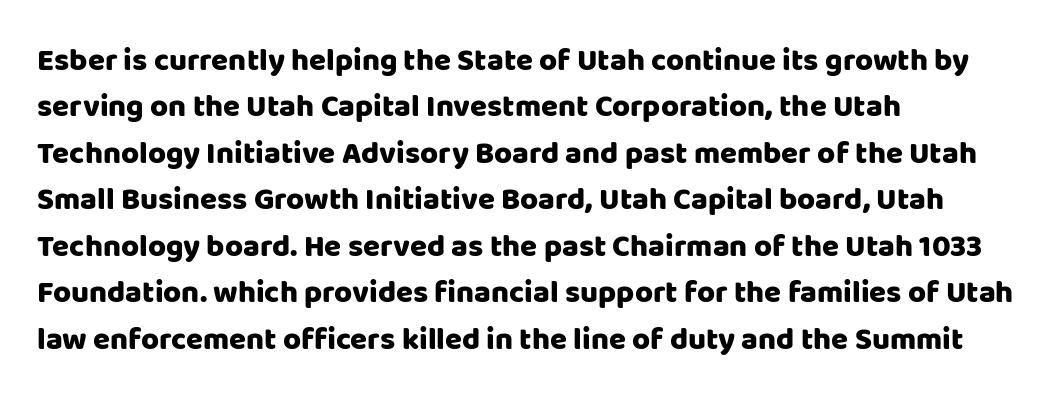
The image shows 31 px sans-serif type, upright; set left-aligned, normal line spacing (1.5x), normal letter spacing, not underlined; low stroke contrast and a large x-height.
